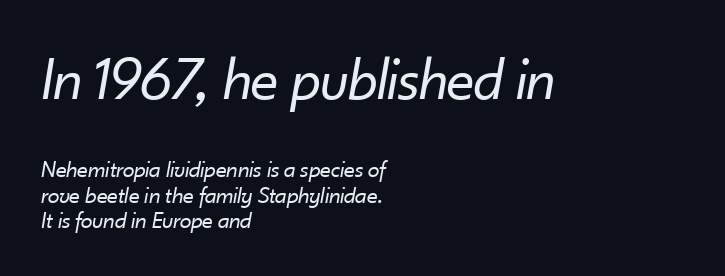
The image shows 61 px regular-weight type, italic (leaning right); set left-aligned, tight line spacing (1.06x), normal letter spacing, not underlined; the first (top) block is 2.54x larger; low stroke contrast and a small x-height.
